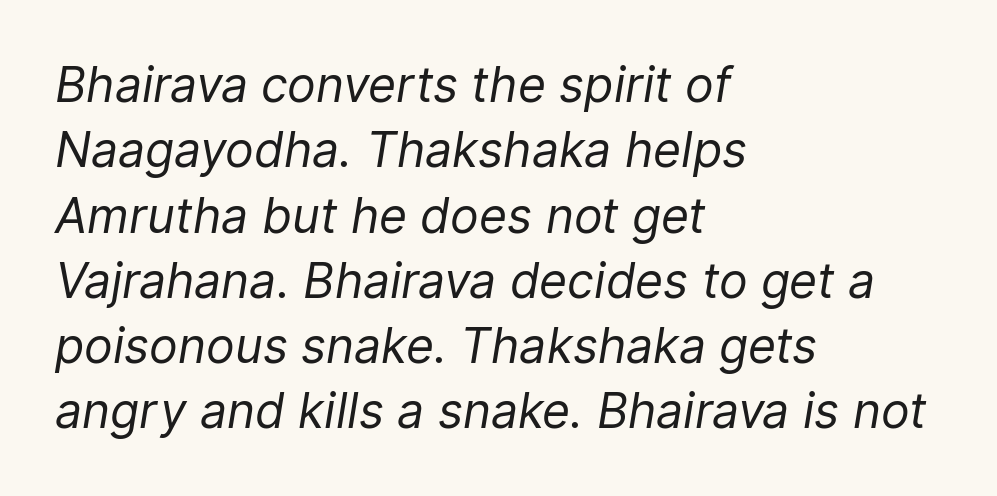
Q: Is the text bold? A: No.
Q: Is the text italic (slanted)? A: Yes, it leans right by about 9 degrees.
Q: Is the text underlined? A: No.
Q: How is the paragraph aligned? A: Left-aligned.
Q: Is the spacing between letters normal or unusually wide? A: Normal.
Q: Is the spacing between lines tight, normal or loose? A: Normal.
Q: Width (condensed, normal, or wide)? A: Normal.
Q: Stroke contrast? A: Low.
Q: x-height? A: Medium.
Q: Monospaced? A: No.
